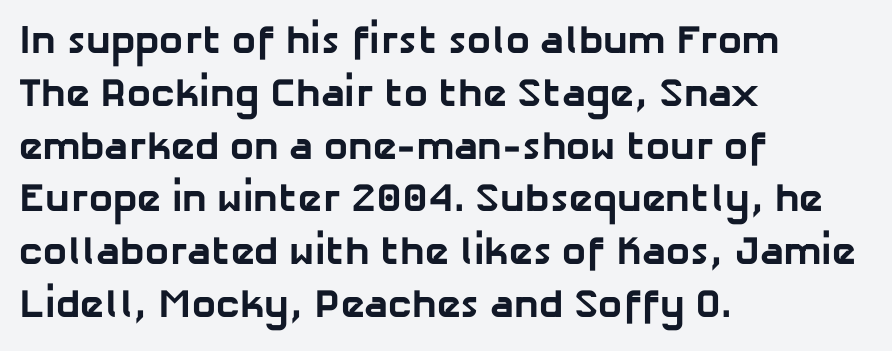
The image shows 40 px bold sans-serif type; set left-aligned, normal line spacing (1.32x), normal letter spacing, not underlined; low stroke contrast and a medium x-height.
